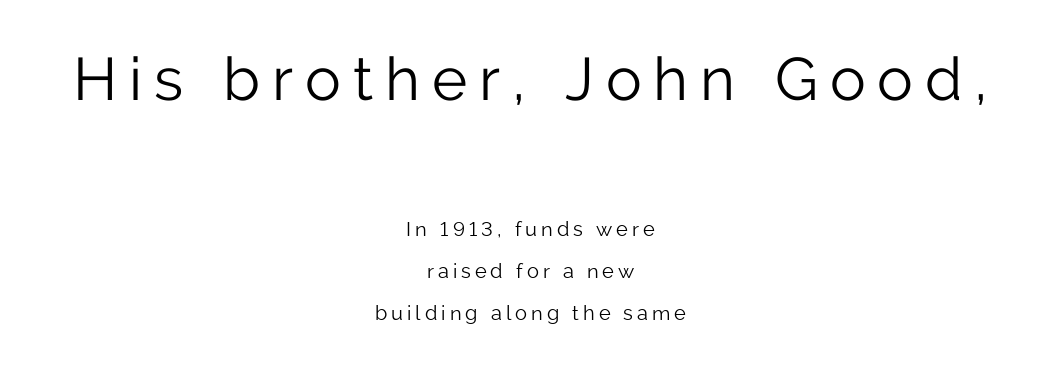
The image shows 60 px light sans-serif type, upright; set centered, loose line spacing (2.1x), unusually wide letter spacing (+0.2 em), not underlined; the first (top) block is 3.0x larger; low stroke contrast and a medium x-height.
